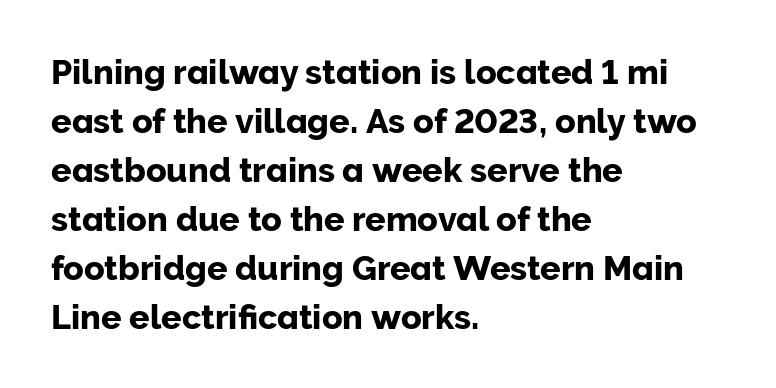
{"serif": "no", "italic": "no", "width": "normal", "stroke_contrast": "low", "x_height": "medium", "monospaced": "no", "underline": "no", "align": "left", "line_spacing": "normal", "line_spacing_ratio": 1.44, "letter_spacing": "normal", "letter_spacing_em": 0.0, "glyph_px": 34}
